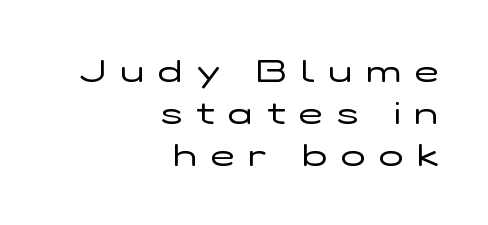
{"serif": "no", "italic": "no", "bold": "no", "weight": "regular", "width": "wide", "stroke_contrast": "low", "x_height": "medium", "monospaced": "no", "underline": "no", "align": "right", "line_spacing": "normal", "line_spacing_ratio": 1.32, "letter_spacing": "wide", "letter_spacing_em": 0.44, "glyph_px": 32}
